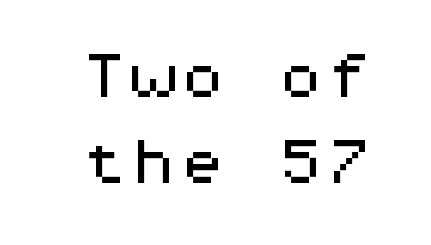
The image shows 49 px wide sans-serif type, upright, monospaced; set line spacing 1.76x, normal letter spacing, not underlined; medium stroke contrast and a medium x-height.
